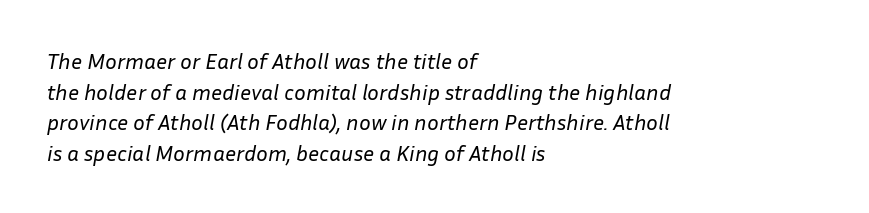
The image shows 22 px text type, italic (leaning right); set left-aligned, normal line spacing (1.39x), normal letter spacing, not underlined.
